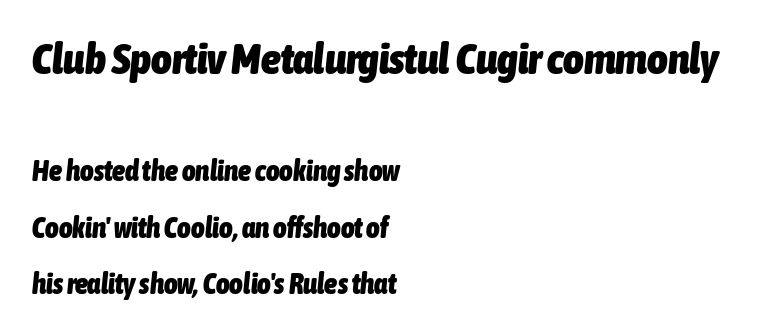
{"italic": "yes", "lean": "right", "slant_degrees": 6, "bold": "yes", "weight": "heavy", "width": "condensed", "stroke_contrast": "low", "x_height": "medium", "monospaced": "no", "underline": "no", "align": "left", "line_spacing": "loose", "line_spacing_ratio": 1.95, "letter_spacing": "normal", "letter_spacing_em": 0.0, "larger_block": "first", "size_ratio": 1.52, "glyph_px": 44}
